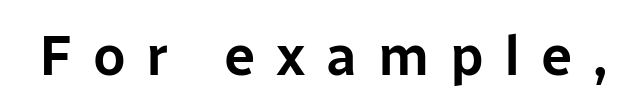
Q: Is the text italic (slanted)? A: No, it is upright.
Q: Is the typeface a serif or a sans-serif typeface? A: Sans-serif.
Q: Is the text underlined? A: No.
Q: Is the spacing between letters normal or unusually wide? A: Unusually wide.
Q: Width (condensed, normal, or wide)? A: Normal.
Q: Stroke contrast? A: Low.
Q: x-height? A: Medium.
Q: Monospaced? A: No.
